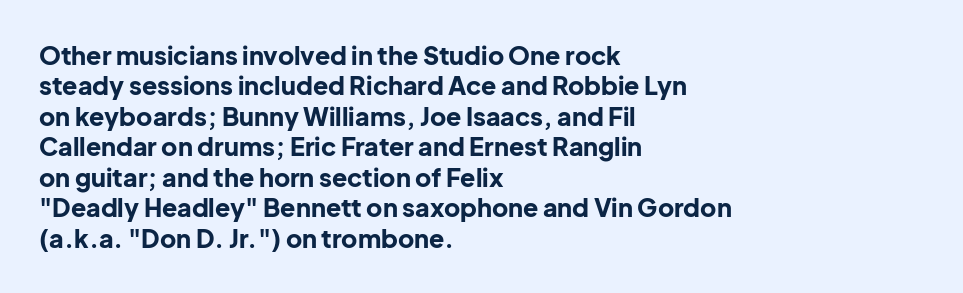
The image shows 25 px bold type, upright; set left-aligned, line spacing 1.22x, normal letter spacing, not underlined.
